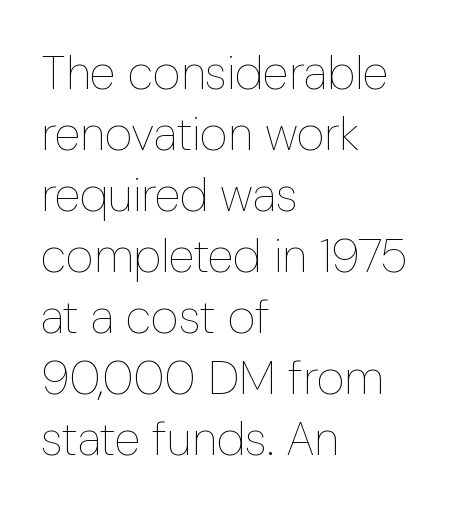
{"italic": "no", "bold": "no", "weight": "thin", "width": "condensed", "stroke_contrast": "low", "x_height": "medium", "monospaced": "no", "underline": "no", "align": "left", "line_spacing": "normal", "line_spacing_ratio": 1.27, "letter_spacing": "normal", "letter_spacing_em": 0.0, "glyph_px": 48}
